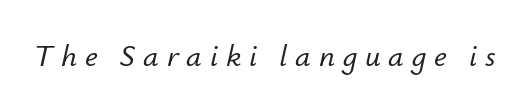
{"italic": "yes", "lean": "right", "slant_degrees": 12, "width": "normal", "stroke_contrast": "low", "x_height": "small", "monospaced": "no", "underline": "no", "letter_spacing": "wide", "letter_spacing_em": 0.25, "glyph_px": 31}
